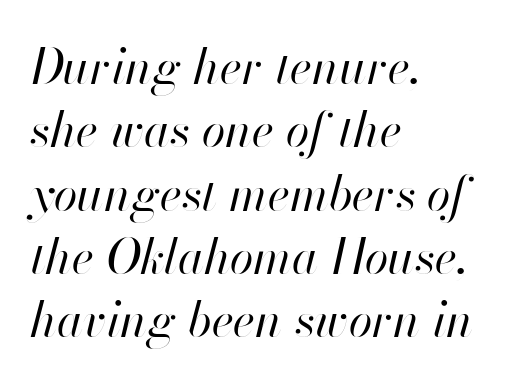
Q: Is the text bold? A: No.
Q: Is the text italic (slanted)? A: Yes, it leans right by about 13 degrees.
Q: Is the text underlined? A: No.
Q: How is the paragraph aligned? A: Left-aligned.
Q: Is the spacing between letters normal or unusually wide? A: Normal.
Q: Is the spacing between lines tight, normal or loose? A: Normal.
Q: Width (condensed, normal, or wide)? A: Normal.
Q: Stroke contrast? A: High.
Q: x-height? A: Small.
Q: Monospaced? A: No.
